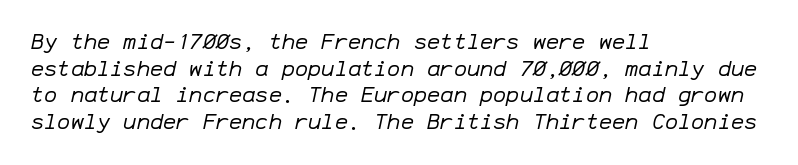
No extra tracking has been applied to these lines. A quiet, ordinary-to-light weight characterises the typeface. Bare-footed words on every line. Leftover space on each line is placed entirely after the last word. If you drew a line through each stem, it would be angled.
